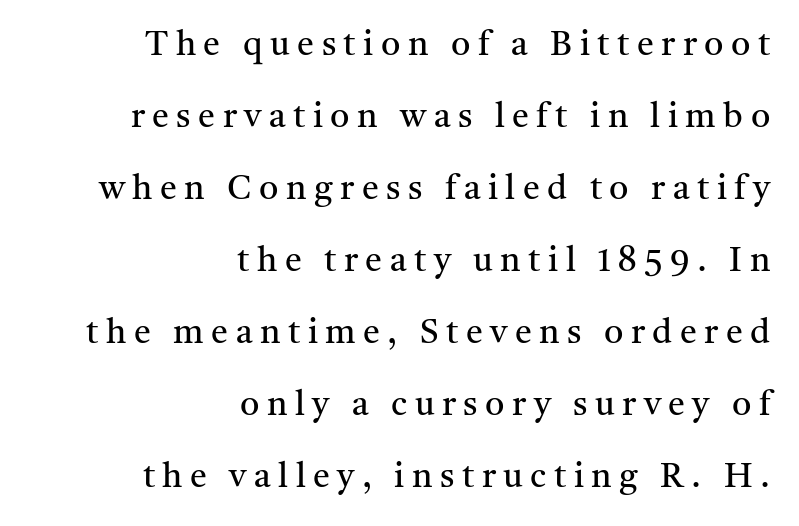
{"serif": "yes", "italic": "no", "bold": "no", "weight": "regular", "width": "normal", "stroke_contrast": "medium", "x_height": "medium", "monospaced": "no", "underline": "no", "align": "right", "line_spacing": "loose", "line_spacing_ratio": 2.12, "letter_spacing": "wide", "letter_spacing_em": 0.22, "glyph_px": 34}
